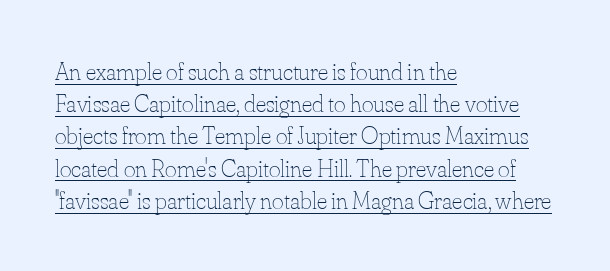
Q: Is the text bold? A: No.
Q: Is the text italic (slanted)? A: No, it is upright.
Q: Is the text underlined? A: Yes.
Q: How is the paragraph aligned? A: Left-aligned.
Q: Is the spacing between letters normal or unusually wide? A: Normal.
Q: Is the spacing between lines tight, normal or loose? A: Normal.
